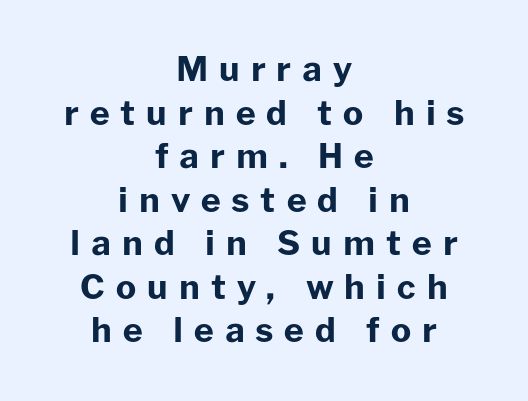
The image shows 34 px bold sans-serif type, upright; set centered, normal line spacing (1.28x), unusually wide letter spacing (+0.32 em), not underlined; low stroke contrast and a medium x-height.
